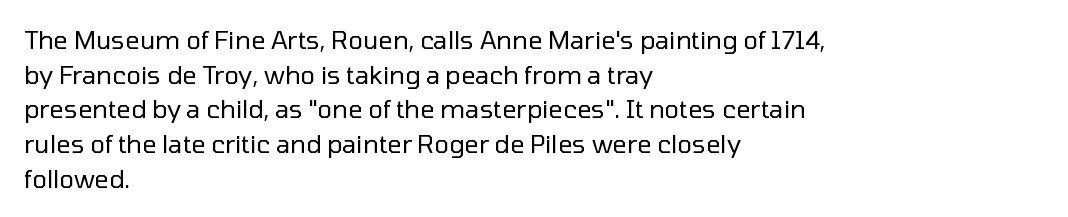
The letters stand straight up with perfectly vertical stems. The typesetter chose a ragged-right arrangement here. What's the leading like? Ordinary, nothing unusual. Nothing unusual about the tracking: characters are spaced as the font intends. Is the stroke heavy? The answer is a plain regular-or-lighter.
